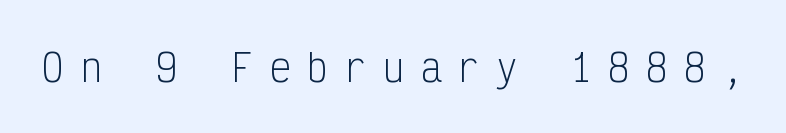
{"serif": "no", "italic": "no", "bold": "no", "weight": "light", "width": "condensed", "stroke_contrast": "low", "x_height": "medium", "monospaced": "yes", "underline": "no", "letter_spacing": "wide", "letter_spacing_em": 0.42, "glyph_px": 37}
